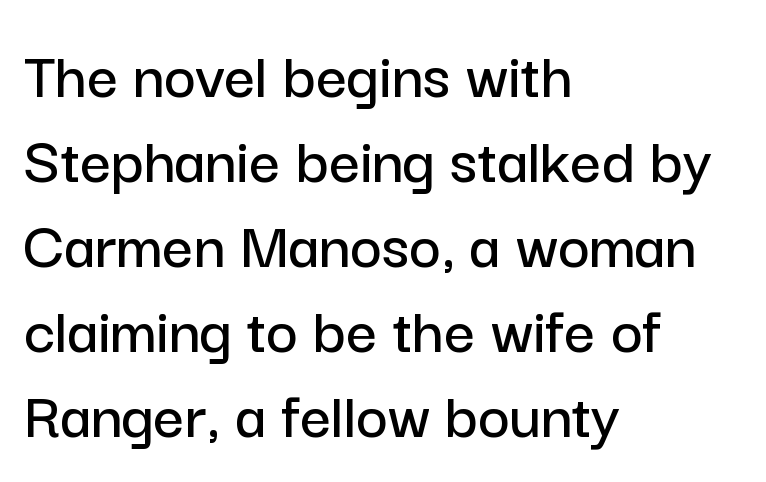
The rag falls on the right side of this text block. The face used here is proportionally spaced, like ordinary book or web type. The gap between lines stays unmarked. The letters stand upright; this is a roman face. What kind of face is this? One without serifs — a sans. Default kerning and tracking; the words read as compact shapes.
